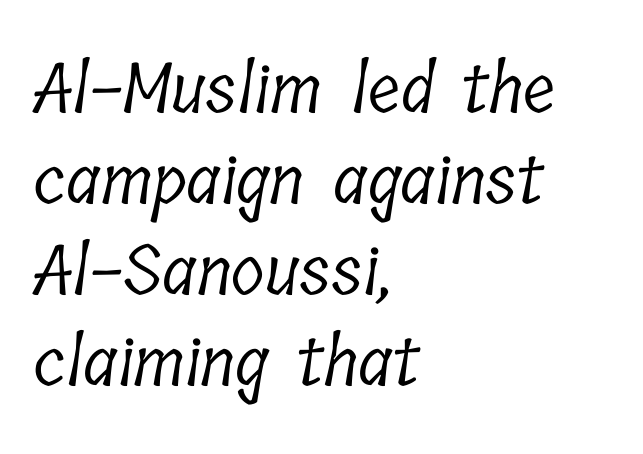
Note the varied advance widths — an 'i' is clearly narrower than an 'm'. Stroke thickness stays within the range of a standard reading face or lighter. Short note: letters normally spaced. Check the space under the baseline: it is left empty. How would I describe the line gaps? Plain and ordinary.
